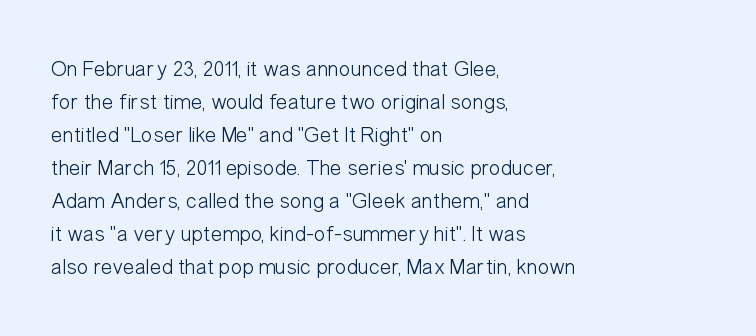
The image shows 22 px text type, upright; set left-aligned, normal line spacing (1.5x), normal letter spacing, not underlined.
